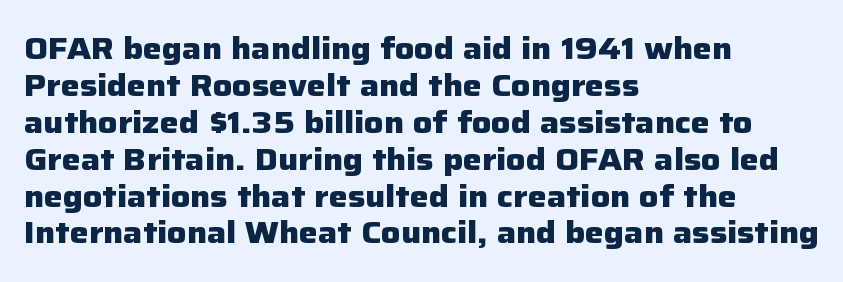
Q: Is the text bold? A: Yes.
Q: Is the text italic (slanted)? A: No, it is upright.
Q: Is the typeface a serif or a sans-serif typeface? A: Sans-serif.
Q: Is the text underlined? A: No.
Q: How is the paragraph aligned? A: Left-aligned.
Q: Is the spacing between letters normal or unusually wide? A: Normal.
Q: Width (condensed, normal, or wide)? A: Normal.
Q: Stroke contrast? A: Low.
Q: x-height? A: Medium.
Q: Monospaced? A: No.
